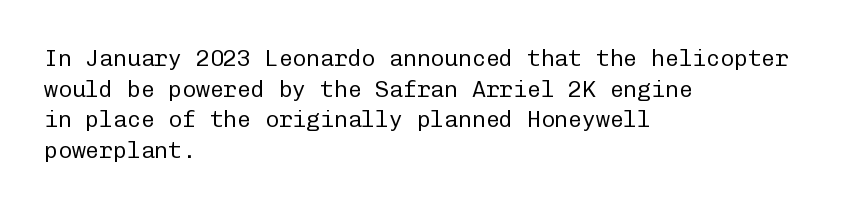
Q: Is the text bold? A: No.
Q: Is the text italic (slanted)? A: No, it is upright.
Q: Is the text underlined? A: No.
Q: How is the paragraph aligned? A: Left-aligned.
Q: Is the spacing between letters normal or unusually wide? A: Normal.
Q: Is the spacing between lines tight, normal or loose? A: Normal.
